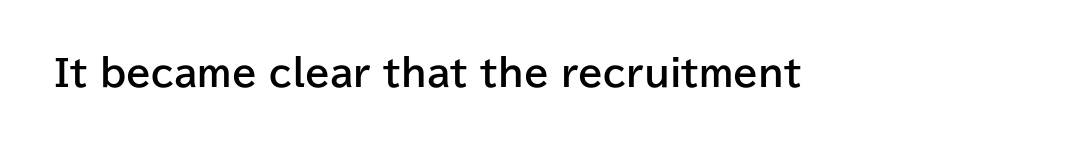
{"serif": "no", "italic": "no", "bold": "yes", "weight": "bold", "width": "normal", "stroke_contrast": "low", "x_height": "medium", "monospaced": "no", "underline": "no", "letter_spacing": "normal", "letter_spacing_em": 0.0, "glyph_px": 36}
